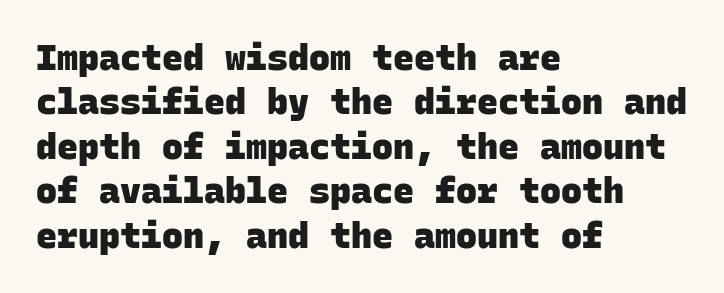
Regular leading. This rendering uses left alignment, leaving the right contour irregular. This is heavy type, rendered in bold. This rendering features lettering with no underline. No feet cap the strokes, marking this as sans-serif type.
